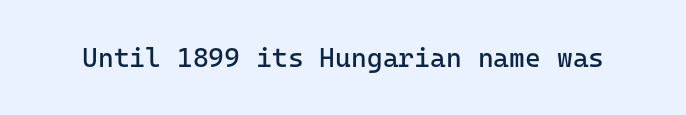
Has an underline been added? It has not. The type is set solid horizontally, with unmodified tracking. The characters are drawn with everyday or finer stroke widths. Every character sits straight up, as roman type does.
